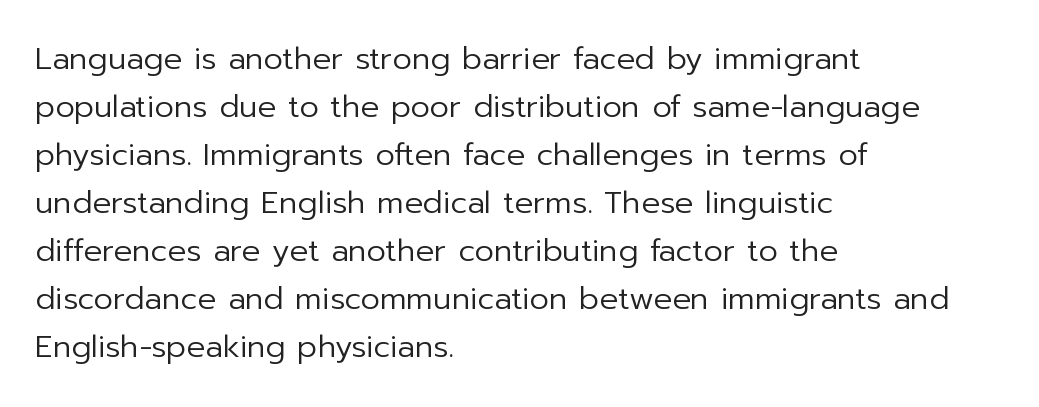
Q: Is the text bold? A: No.
Q: Is the text italic (slanted)? A: No, it is upright.
Q: Is the typeface a serif or a sans-serif typeface? A: Sans-serif.
Q: Is the text underlined? A: No.
Q: How is the paragraph aligned? A: Left-aligned.
Q: Is the spacing between letters normal or unusually wide? A: Normal.
Q: Is the spacing between lines tight, normal or loose? A: Normal.
Q: Width (condensed, normal, or wide)? A: Normal.
Q: Stroke contrast? A: Low.
Q: x-height? A: Medium.
Q: Monospaced? A: No.
